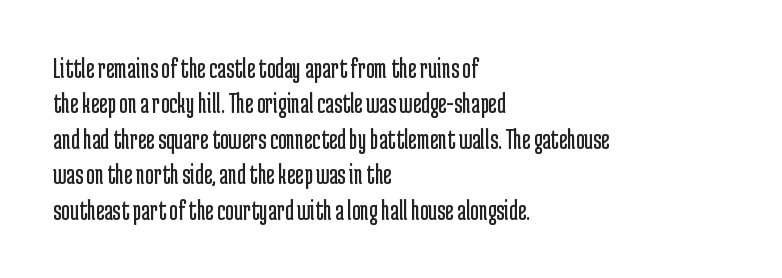
{"serif": "no", "italic": "no", "bold": "no", "weight": "regular", "width": "condensed", "stroke_contrast": "low", "x_height": "medium", "monospaced": "no", "underline": "no", "align": "left", "line_spacing_ratio": 1.22, "letter_spacing": "normal", "letter_spacing_em": 0.0, "glyph_px": 29}
